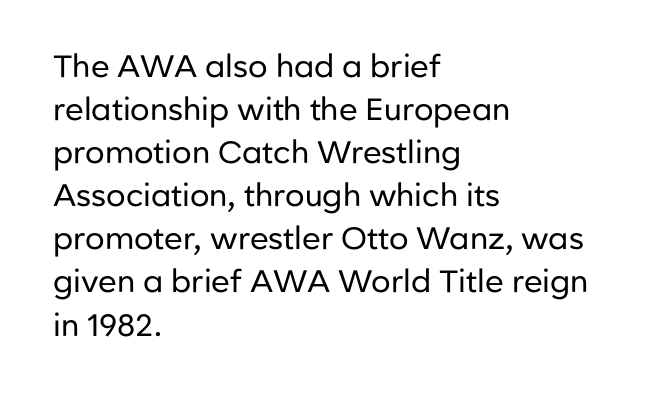
A roman cut, with each character standing at attention. The setting favours the left margin, as ordinary paragraphs usually do. Baseline-to-baseline distance is the conventional proportion of letter height. The type is set solid horizontally, with unmodified tracking. Bare-footed words on every line.
